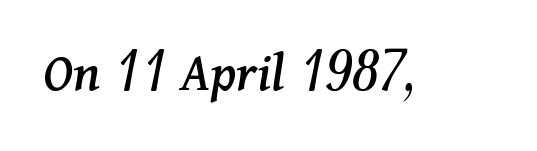
Q: Is the text italic (slanted)? A: Yes, it leans right by about 11 degrees.
Q: Is the typeface a serif or a sans-serif typeface? A: Serif.
Q: Is the text underlined? A: No.
Q: Is the spacing between letters normal or unusually wide? A: Normal.
Q: Width (condensed, normal, or wide)? A: Normal.
Q: Stroke contrast? A: Medium.
Q: x-height? A: Medium.
Q: Monospaced? A: No.
